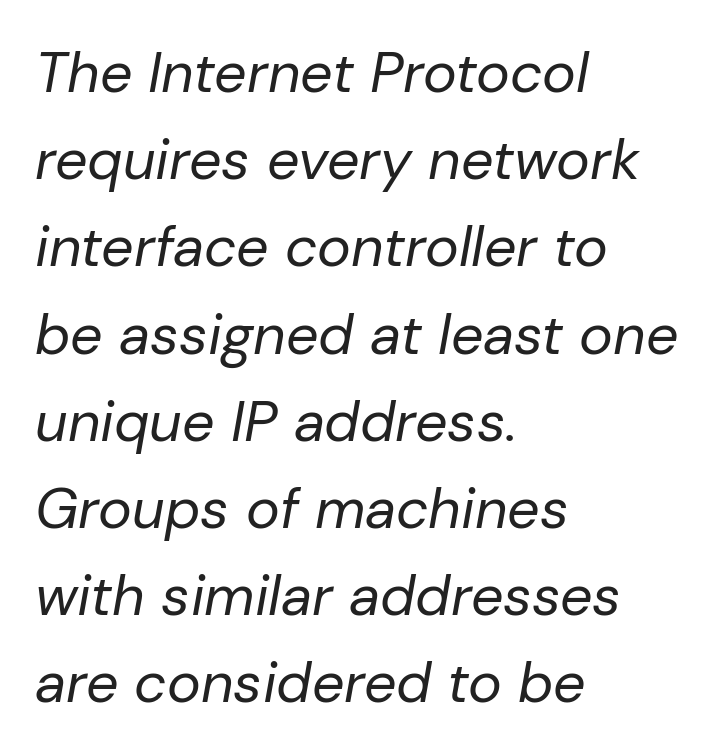
{"italic": "yes", "lean": "right", "slant_degrees": 10, "bold": "no", "weight": "regular", "width": "normal", "stroke_contrast": "low", "x_height": "medium", "monospaced": "no", "underline": "no", "align": "left", "line_spacing": "normal", "line_spacing_ratio": 1.53, "letter_spacing": "normal", "letter_spacing_em": 0.0, "glyph_px": 57}
